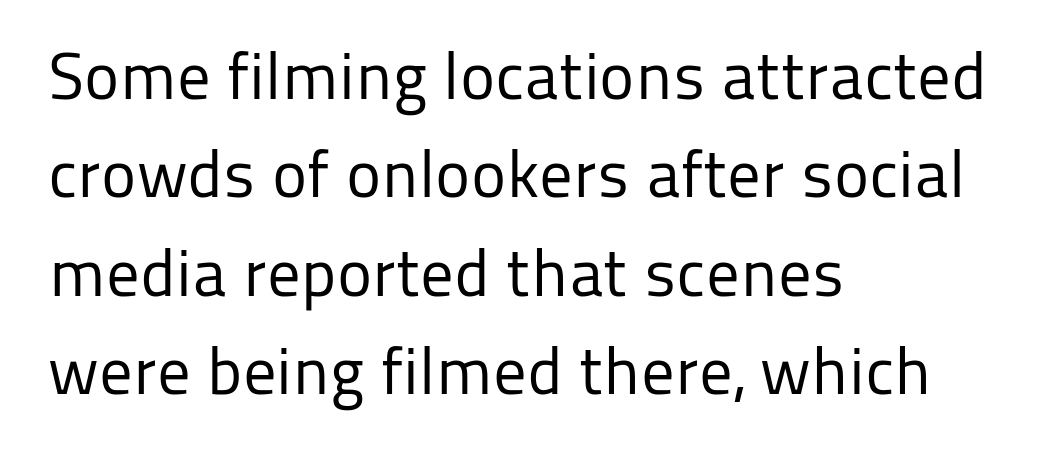
The image shows 67 px regular-weight sans-serif type, upright; set left-aligned, normal line spacing (1.47x), normal letter spacing, not underlined; low stroke contrast and a medium x-height.
